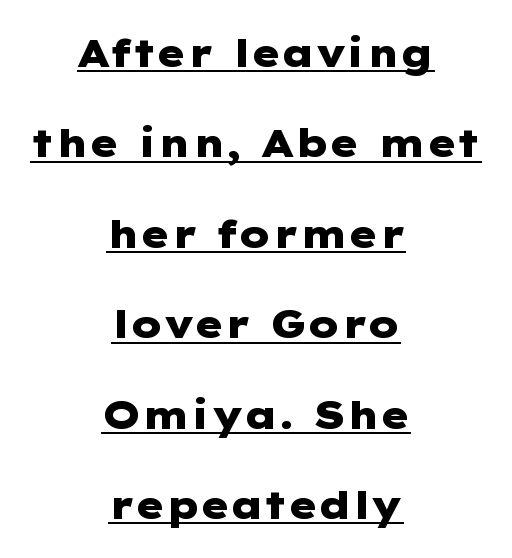
{"serif": "no", "italic": "no", "bold": "yes", "weight": "heavy", "width": "wide", "stroke_contrast": "low", "x_height": "medium", "underline": "yes", "align": "center", "line_spacing": "loose", "line_spacing_ratio": 2.32, "letter_spacing": "normal", "letter_spacing_em": 0.0, "glyph_px": 39}
